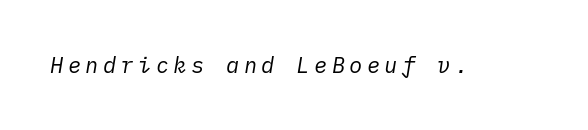
The image shows 22 px text type, italic (leaning right); set unusually wide letter spacing (+0.2 em), not underlined.
